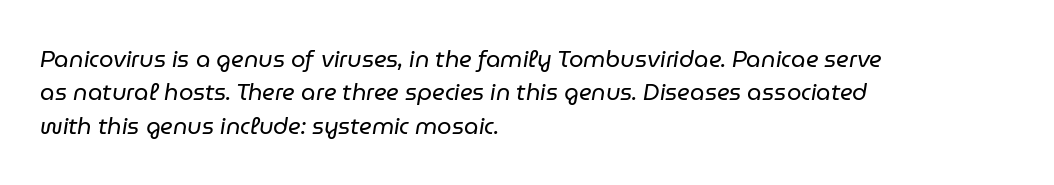
{"italic": "yes", "lean": "right", "slant_degrees": 9, "bold": "no", "underline": "no", "align": "left", "line_spacing": "normal", "line_spacing_ratio": 1.45, "letter_spacing": "normal", "letter_spacing_em": 0.0, "glyph_px": 23}
